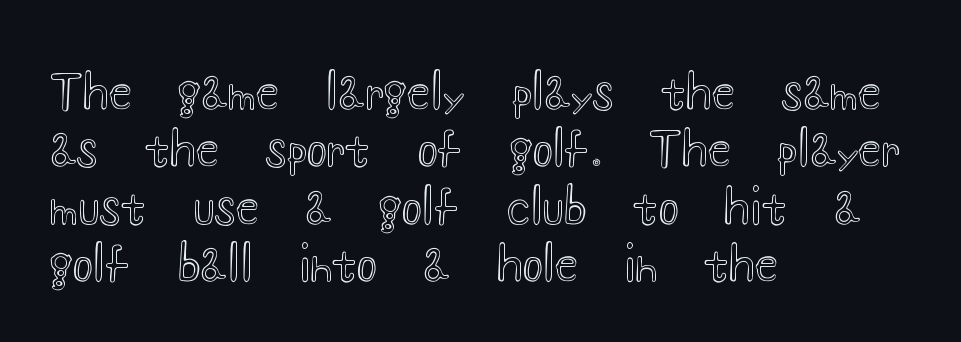
Here the designer chose a conventional face with non-uniform glyph widths. Quick note: underline off. The specimen reads as upright at a glance. Compared with a centered layout, this one pins lines to the left instead.
